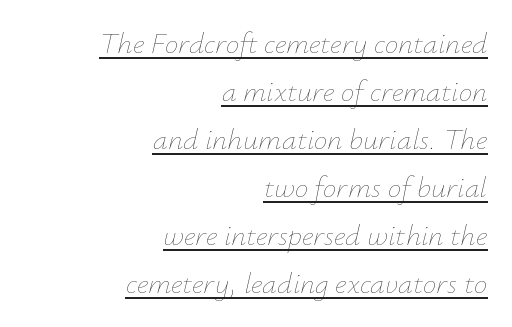
Do the characters align in a grid? No, the font is proportional. What's the leading like? Ordinary, nothing unusual. The cut favours lightness, reaching ordinary text weight at its darkest. Style check: oblique.
